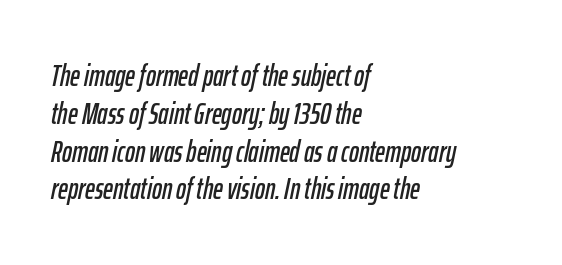
Does the lettering tilt? It does — this is italic. The foot of each line stays bare and open. Does the copy run flush right? No — it runs flush left. Normally led — the rows are evenly, conventionally spaced. This sample has the flowing, uneven cadence of proportional lettering.
